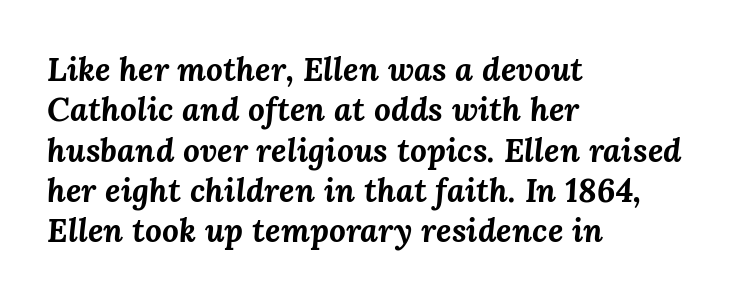
The image shows 33 px bold type, italic (leaning right); set left-aligned, line spacing 1.22x, normal letter spacing, not underlined; medium stroke contrast and a medium x-height.
